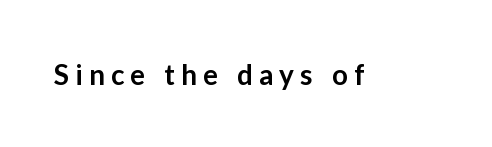
Q: Is the text bold? A: Semi-bold.
Q: Is the text italic (slanted)? A: No, it is upright.
Q: Is the typeface a serif or a sans-serif typeface? A: Sans-serif.
Q: Is the text underlined? A: No.
Q: Is the spacing between letters normal or unusually wide? A: Unusually wide.
Q: Width (condensed, normal, or wide)? A: Normal.
Q: Stroke contrast? A: Low.
Q: x-height? A: Medium.
Q: Monospaced? A: No.
